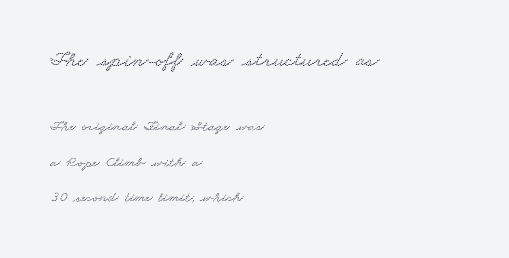
Plain, unruled lines of type. Visually the block forms a straight wall on the left and a jagged coastline on the right. Each word holds together tightly as a unit, with standard inter-letter gaps. Each new line begins a long way beneath the previous one. Size contrast runs from large at the top to small at the bottom.
